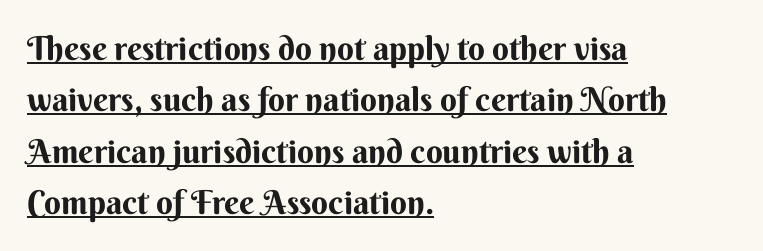
The image shows 33 px bold sans-serif type, upright; set left-aligned, normal line spacing (1.56x), normal letter spacing, underlined; medium stroke contrast and a small x-height.
